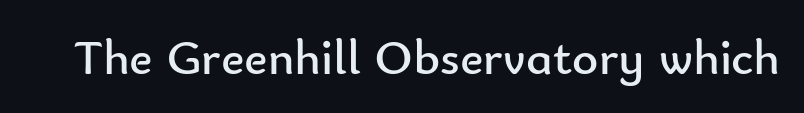
{"serif": "no", "italic": "no", "bold": "no", "weight": "regular", "width": "normal", "stroke_contrast": "low", "x_height": "small", "monospaced": "no", "underline": "no", "letter_spacing": "normal", "letter_spacing_em": 0.0, "glyph_px": 50}
